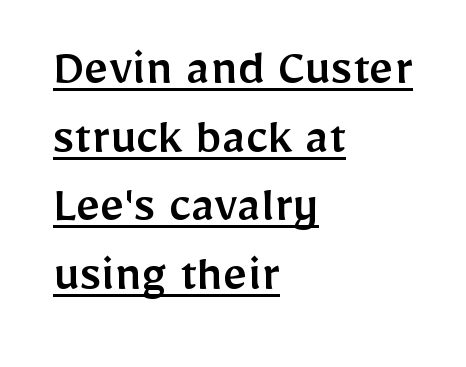
{"serif": "no", "italic": "no", "width": "normal", "stroke_contrast": "low", "x_height": "medium", "monospaced": "no", "underline": "yes", "align": "left", "line_spacing": "normal", "line_spacing_ratio": 1.27, "letter_spacing": "normal", "letter_spacing_em": 0.0, "glyph_px": 54}
